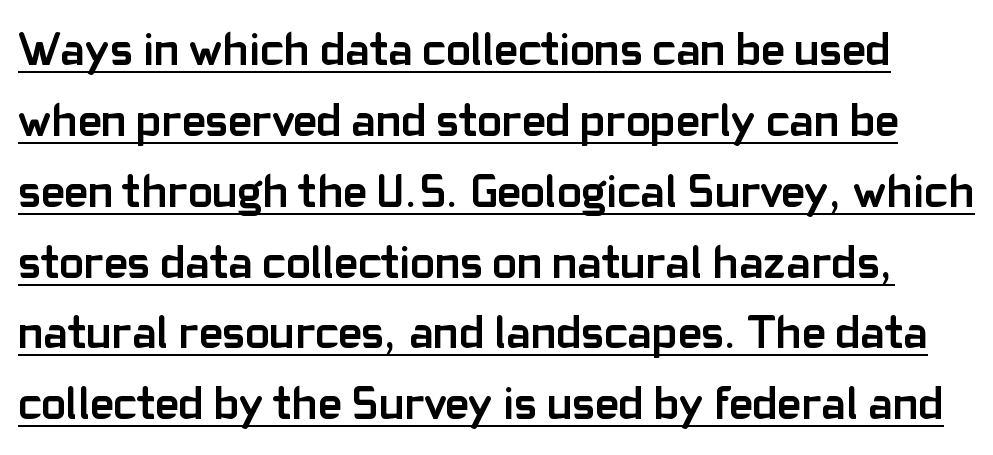
Q: Is the text bold? A: Yes.
Q: Is the text italic (slanted)? A: No, it is upright.
Q: Is the typeface a serif or a sans-serif typeface? A: Sans-serif.
Q: Is the text underlined? A: Yes.
Q: Is the spacing between letters normal or unusually wide? A: Normal.
Q: Is the spacing between lines tight, normal or loose? A: Normal.
Q: Width (condensed, normal, or wide)? A: Normal.
Q: Stroke contrast? A: Low.
Q: x-height? A: Medium.
Q: Monospaced? A: No.
